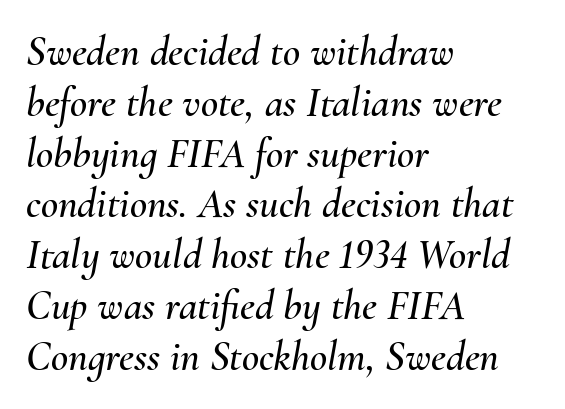
The image shows 42 px text type, italic (leaning right); set left-aligned, line spacing 1.21x, normal letter spacing, not underlined; medium stroke contrast and a small x-height.
